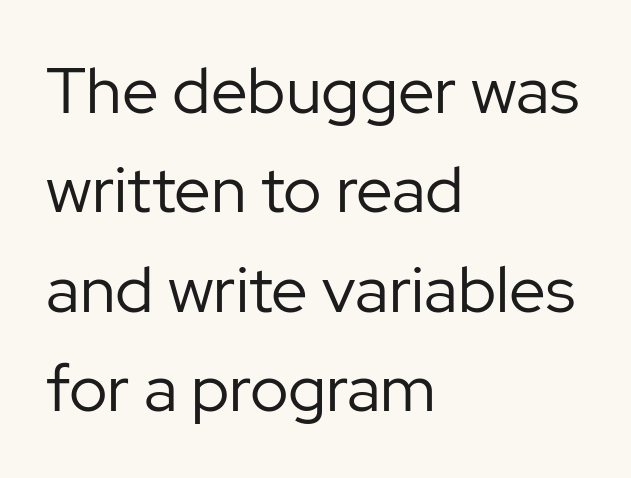
{"serif": "no", "italic": "no", "bold": "no", "weight": "regular", "width": "normal", "stroke_contrast": "low", "x_height": "medium", "monospaced": "no", "underline": "no", "align": "left", "line_spacing": "normal", "line_spacing_ratio": 1.53, "letter_spacing": "normal", "letter_spacing_em": 0.0, "glyph_px": 65}
